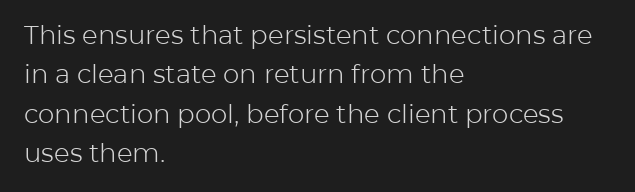
{"italic": "no", "bold": "no", "underline": "no", "align": "left", "line_spacing": "normal", "line_spacing_ratio": 1.51, "letter_spacing": "normal", "letter_spacing_em": 0.0, "glyph_px": 26}
